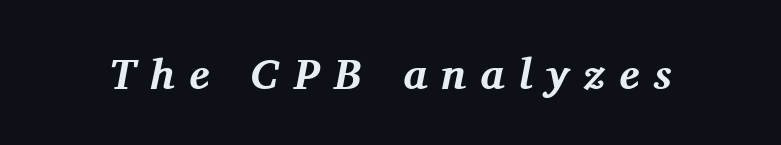
The area under the type is left untouched. Italic? Definitely — the glyphs are oblique. The type family on display is of the serif kind. Looks like regular typesetting: each glyph gets only the width it needs.
